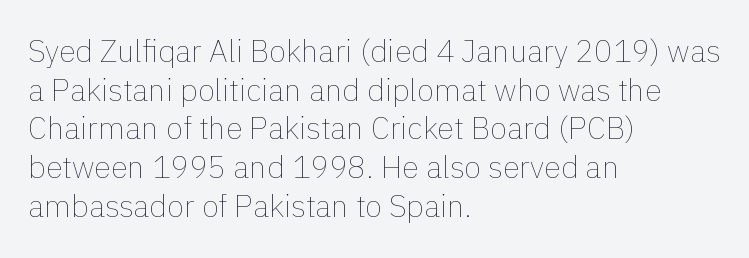
The image shows 31 px thin type, upright; set left-aligned, normal line spacing (1.25x), normal letter spacing, not underlined; low stroke contrast and a medium x-height.
